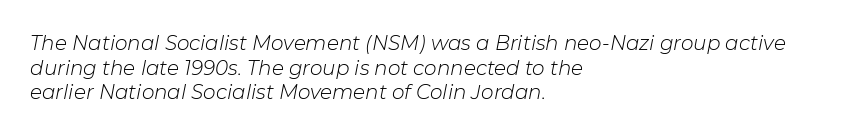
A clean baseline with only descenders dipping below it. The rendering keeps characters at their native spacing. Every character sits at an angle, as italics do. The typesetting does not lean heavy: it is not bold.
